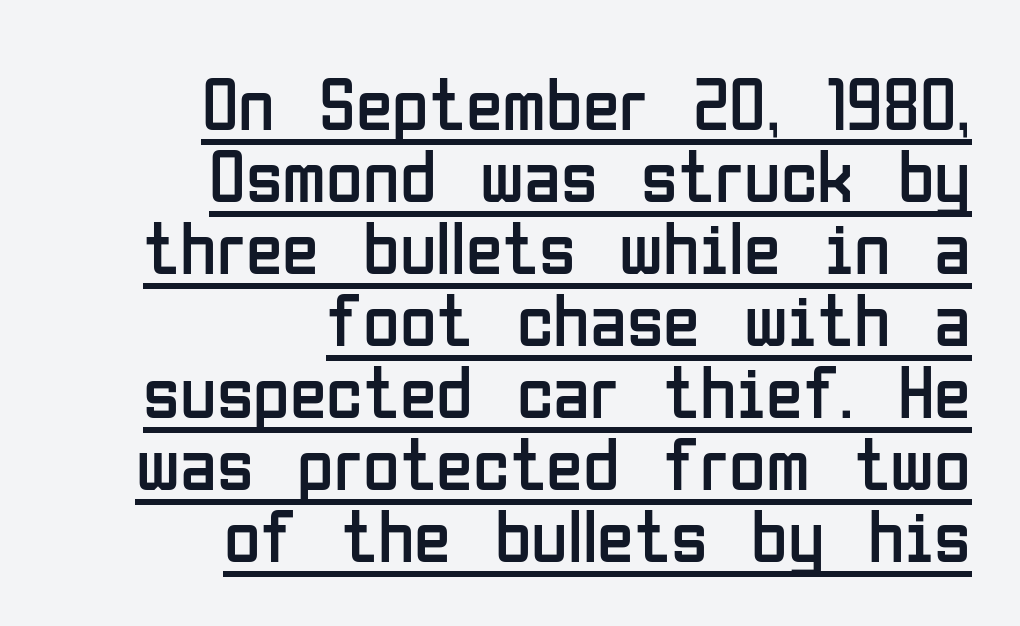
Whoever set this chose condensed vertical rhythm over breathing room. This is the regular roman posture of the typeface. Reading down the block, your eye finds every line finishing at a fixed right position. Between one letter and the next there's only the usual sliver of space. Examine the stroke ends and you'll find no serifs. Think of a printed novel: that variable character pitch is what you see here.
